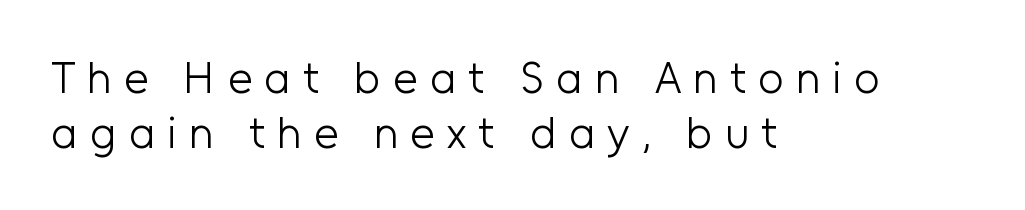
The image shows 44 px light sans-serif type, upright; set left-aligned, line spacing 1.24x, unusually wide letter spacing (+0.28 em), not underlined; low stroke contrast and a medium x-height.
